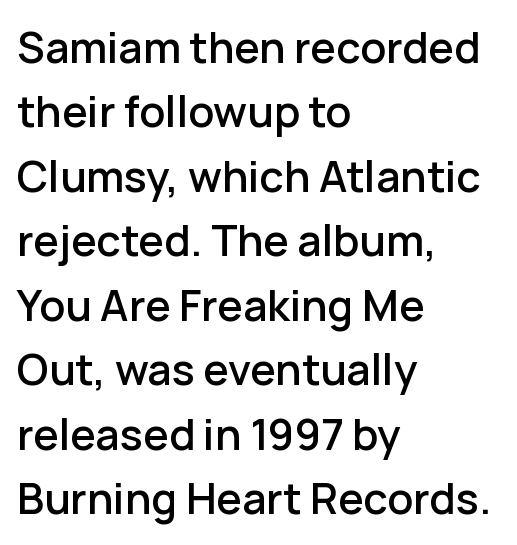
The specimen omits any rule beneath the text block's lines. Note the varied advance widths — an 'i' is clearly narrower than an 'm'. The paragraph shown leans on its left margin. Posture: upright roman. Is this a sans? Yes — the strokes have no serifs. How would I describe the line gaps? Plain and ordinary.
